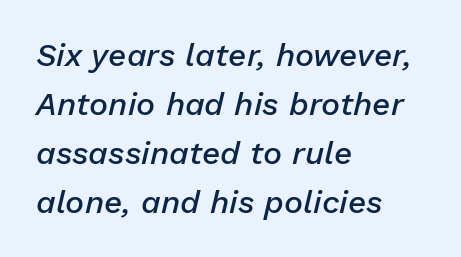
{"italic": "yes", "lean": "right", "slant_degrees": 13, "bold": "semi", "weight": "semibold", "width": "normal", "stroke_contrast": "low", "x_height": "medium", "monospaced": "no", "underline": "no", "align": "left", "line_spacing": "normal", "line_spacing_ratio": 1.53, "letter_spacing": "normal", "letter_spacing_em": 0.0, "glyph_px": 32}
